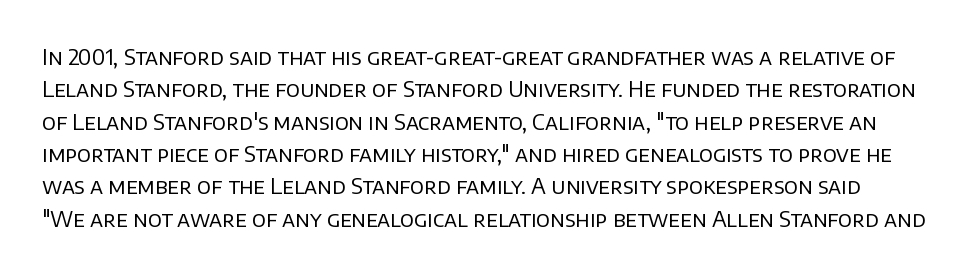
Interline gaps are of average width in this sample. It's the straight-up-and-down kind of type. Look at the tracking — it's just the regular setting, nothing added. Quick note: underline off.
